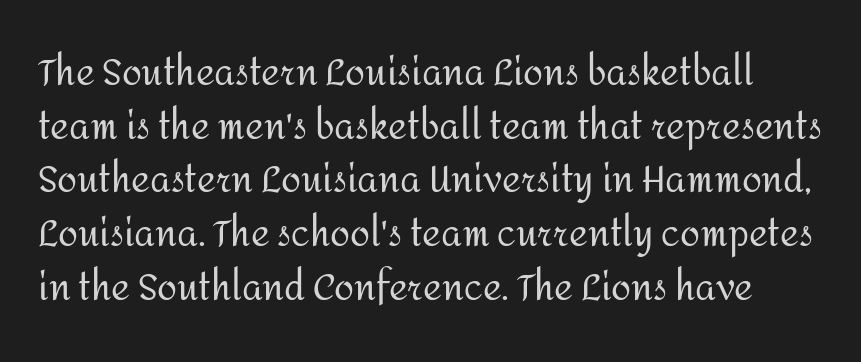
Q: Is the text bold? A: No.
Q: Is the text italic (slanted)? A: No, it is upright.
Q: Is the typeface a serif or a sans-serif typeface? A: Sans-serif.
Q: Is the text underlined? A: No.
Q: Is the spacing between letters normal or unusually wide? A: Normal.
Q: Is the spacing between lines tight, normal or loose? A: Normal.
Q: Width (condensed, normal, or wide)? A: Normal.
Q: Stroke contrast? A: Medium.
Q: x-height? A: Medium.
Q: Monospaced? A: No.
